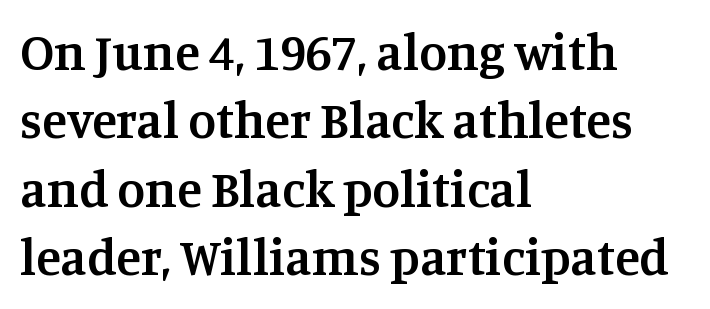
{"serif": "yes", "italic": "no", "bold": "semi", "weight": "semibold", "width": "normal", "stroke_contrast": "medium", "x_height": "large", "monospaced": "no", "underline": "no", "align": "left", "line_spacing": "normal", "line_spacing_ratio": 1.34, "letter_spacing": "normal", "letter_spacing_em": 0.0, "glyph_px": 51}
